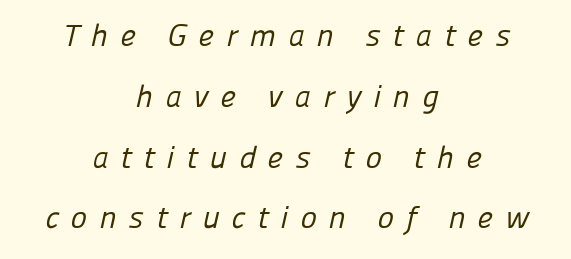
The rendering inserts visible extra space after every character. Does the copy run flush right? No — it is centered line by line. The font sits on the lighter half of the weight spectrum, regular included. How would I describe the line gaps? Wide and relaxed.
